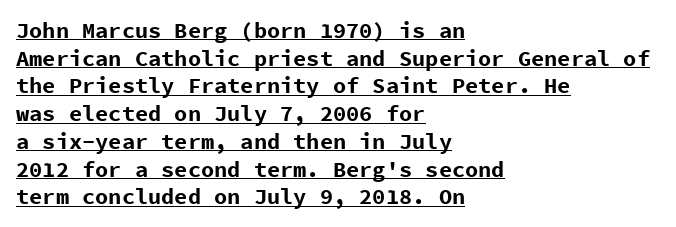
The image shows 22 px bold type, upright; set left-aligned, normal line spacing (1.26x), normal letter spacing, underlined.
